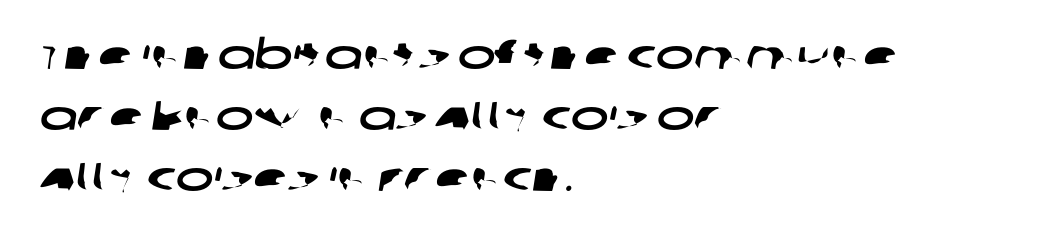
Q: Is the typeface a serif or a sans-serif typeface? A: Sans-serif.
Q: Is the text underlined? A: No.
Q: How is the paragraph aligned? A: Left-aligned.
Q: Is the spacing between letters normal or unusually wide? A: Normal.
Q: Is the spacing between lines tight, normal or loose? A: Normal.
Q: Width (condensed, normal, or wide)? A: Wide.
Q: Stroke contrast? A: Low.
Q: x-height? A: Large.
Q: Monospaced? A: No.
